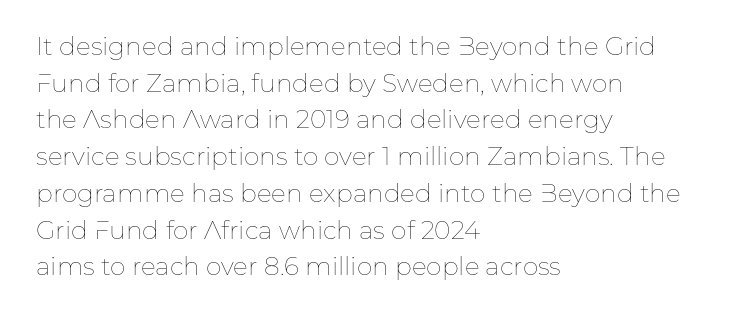
The image shows 25 px text type, upright; set left-aligned, normal line spacing (1.47x), normal letter spacing, not underlined.
